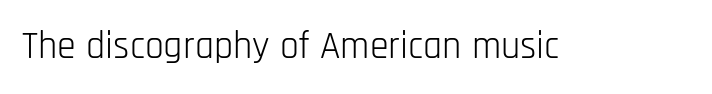
The image shows 38 px light, condensed sans-serif type, upright; set normal letter spacing, not underlined; low stroke contrast and a large x-height.
